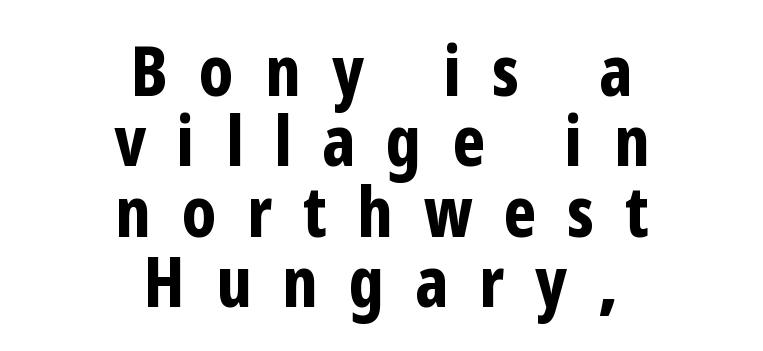
The image shows 69 px bold, condensed sans-serif type, upright; set centered, tight line spacing (1.02x), unusually wide letter spacing (+0.45 em), not underlined; low stroke contrast and a medium x-height.
